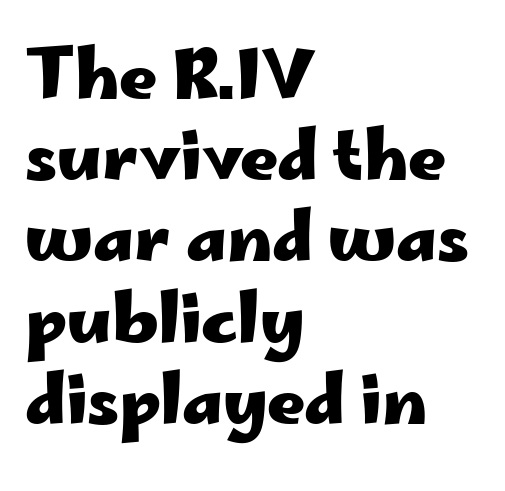
The line texture is even and compact thanks to regular tracking. Notice how the passage keeps a crisp vertical edge on the left only. Quick note: underline off. The text was rendered using a sans face with plain stroke endings. No italicization has been applied; the sample stays upright.
